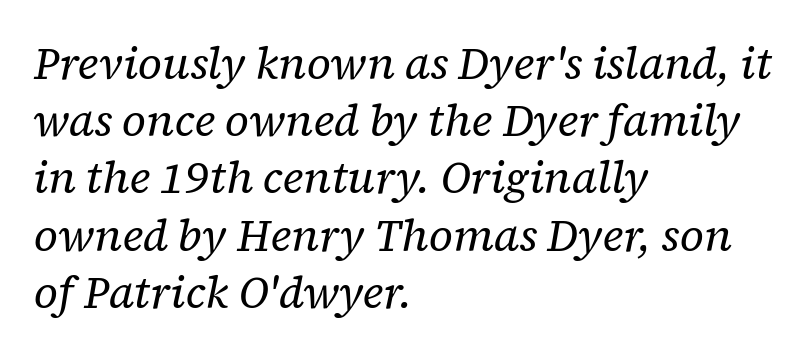
{"serif": "yes", "italic": "yes", "lean": "right", "slant_degrees": 12, "bold": "no", "weight": "regular", "width": "normal", "stroke_contrast": "low", "x_height": "medium", "monospaced": "no", "underline": "no", "align": "left", "line_spacing": "normal", "line_spacing_ratio": 1.3, "letter_spacing": "normal", "letter_spacing_em": 0.0, "glyph_px": 44}
